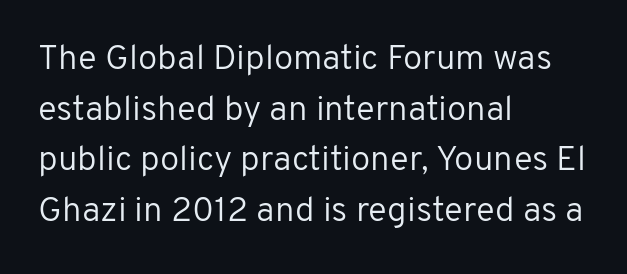
This sample uses an upright cut, with every glyph sitting square on the baseline. The strokes are not fattened; the text isn't bold. The words here are not underlined. Does the type have serifs? No, each stem ends abruptly.
